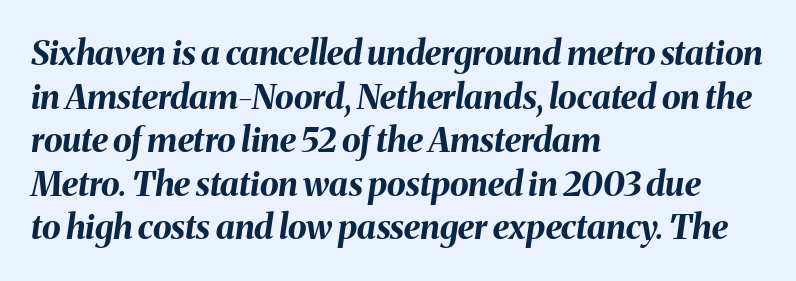
Q: Is the text bold? A: Yes.
Q: Is the text italic (slanted)? A: Yes, it leans right by about 8 degrees.
Q: Is the text underlined? A: No.
Q: How is the paragraph aligned? A: Left-aligned.
Q: Is the spacing between letters normal or unusually wide? A: Normal.
Q: Is the spacing between lines tight, normal or loose? A: Normal.
Q: Width (condensed, normal, or wide)? A: Normal.
Q: Stroke contrast? A: Medium.
Q: x-height? A: Medium.
Q: Monospaced? A: No.
